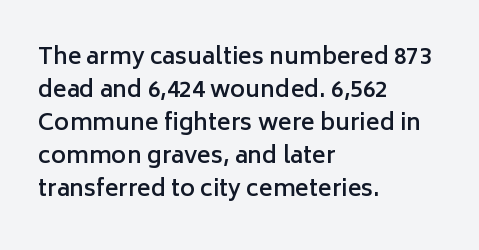
The space beneath each line is pristine and unruled. This rendering leaves character spacing at its baseline value. Designer's note — italics off, roman on. Leftover space on each line is placed entirely after the last word.
